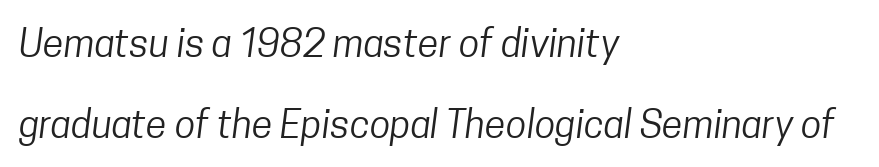
Nope, no serifs anywhere on these letters. The vertical gap from one line to the next is large. No letter is thick-stroked: the sample isn't bold. The rag falls on the right side of this text block. Spacing between characters is what you'd get straight out of the box.
